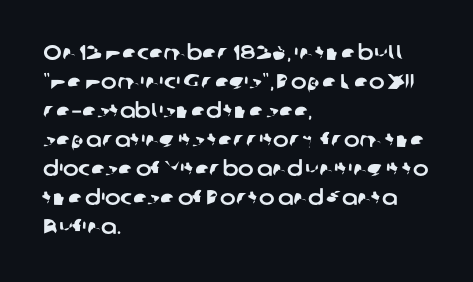
Successive baselines arrive at the customary interval. The gap between lines stays unmarked. The setting favours the left margin, as ordinary paragraphs usually do. This rendering leaves character spacing at its baseline value.
